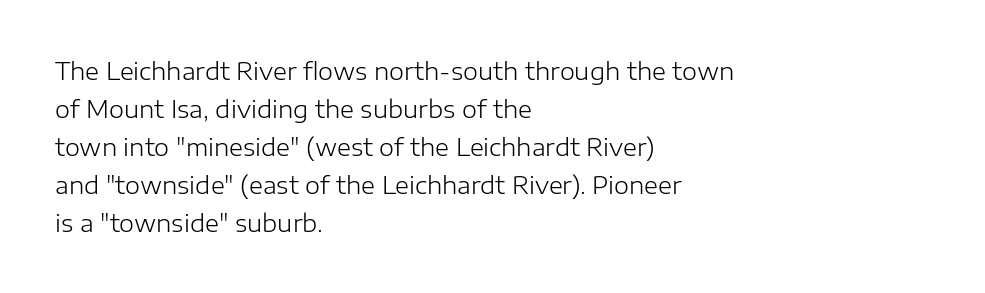
The image shows 24 px text type, upright; set left-aligned, normal line spacing (1.58x), normal letter spacing, not underlined.
